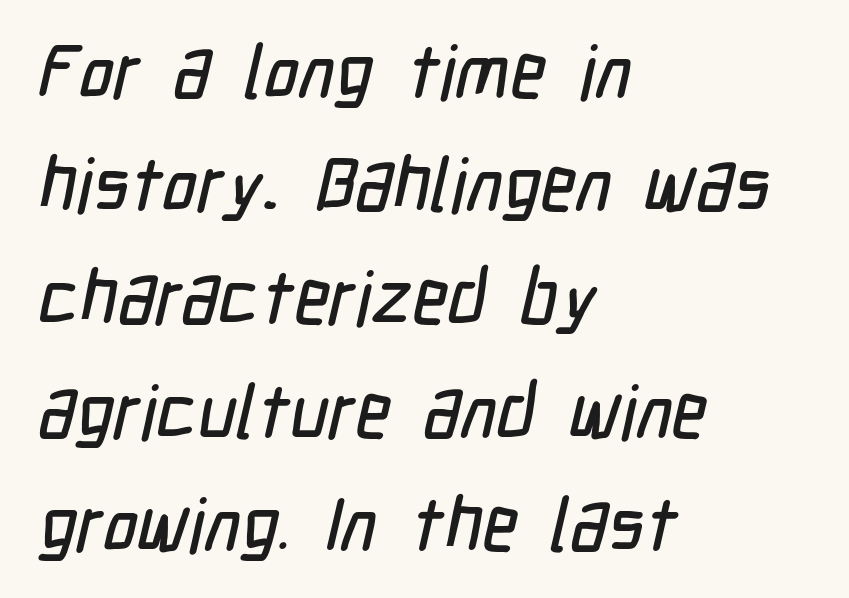
{"serif": "no", "width": "condensed", "stroke_contrast": "low", "x_height": "medium", "monospaced": "no", "underline": "no", "align": "left", "line_spacing": "normal", "line_spacing_ratio": 1.51, "letter_spacing": "normal", "letter_spacing_em": 0.0, "glyph_px": 75}
